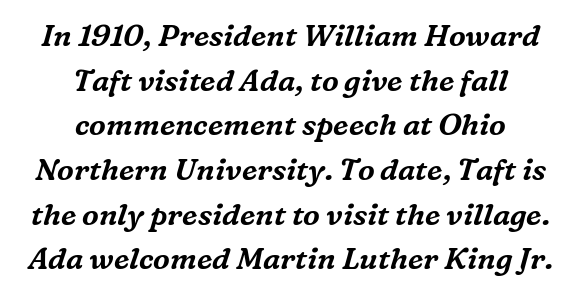
The image shows 30 px serif type, italic (leaning right); set centered, normal line spacing (1.49x), normal letter spacing, not underlined; medium stroke contrast and a medium x-height.
